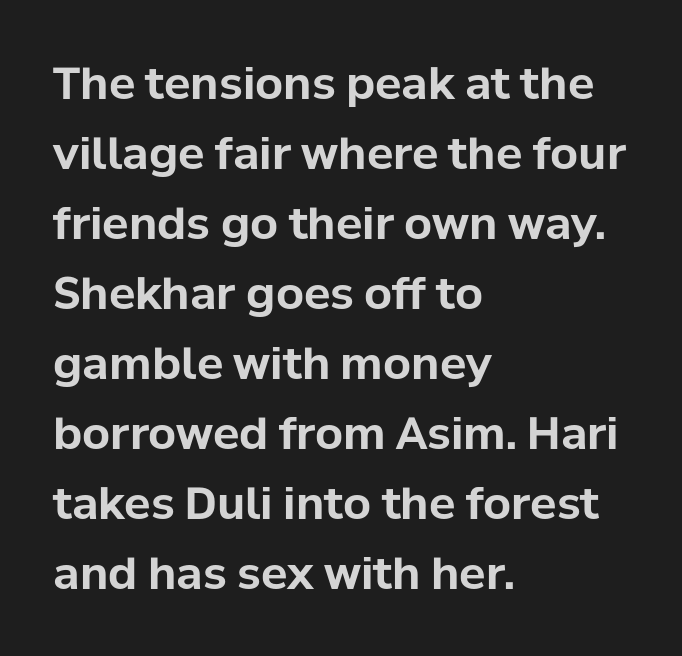
Q: Is the text bold? A: Yes.
Q: Is the text italic (slanted)? A: No, it is upright.
Q: Is the typeface a serif or a sans-serif typeface? A: Sans-serif.
Q: Is the text underlined? A: No.
Q: How is the paragraph aligned? A: Left-aligned.
Q: Is the spacing between letters normal or unusually wide? A: Normal.
Q: Is the spacing between lines tight, normal or loose? A: Normal.
Q: Width (condensed, normal, or wide)? A: Normal.
Q: Stroke contrast? A: Low.
Q: x-height? A: Medium.
Q: Monospaced? A: No.
